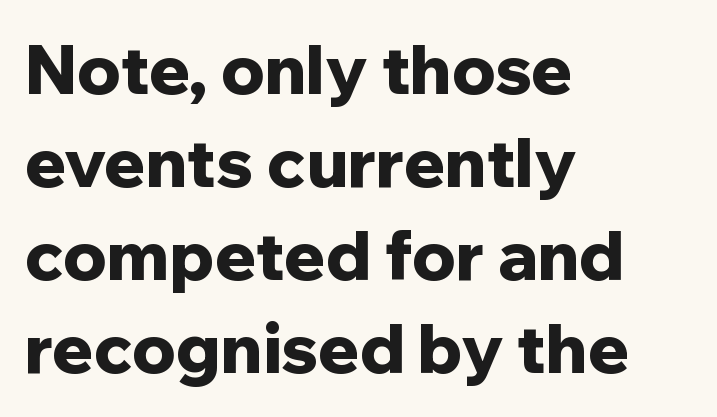
Varying glyph widths throughout — classic text-font behaviour. A student would call this left alignment; a typographer would say flush left, rag right. The strokes are fattened all the way to bold. Quick note: interline space is typical. The letters stand straight up with perfectly vertical stems. The rendering shows plain stroke endings on the letterforms — a sans-serif design.
